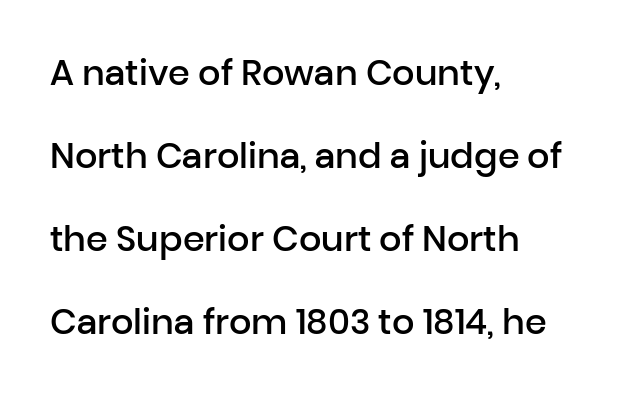
{"serif": "no", "italic": "no", "bold": "semi", "weight": "semibold", "width": "normal", "stroke_contrast": "low", "x_height": "medium", "monospaced": "no", "underline": "no", "align": "left", "line_spacing": "loose", "line_spacing_ratio": 2.37, "letter_spacing": "normal", "letter_spacing_em": 0.0, "glyph_px": 35}
